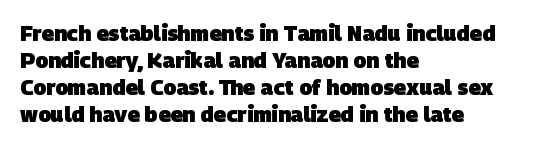
The image shows 21 px bold type; set left-aligned, normal line spacing (1.29x), normal letter spacing, not underlined.
